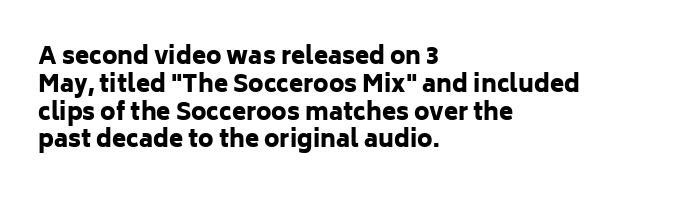
{"italic": "no", "bold": "yes", "underline": "no", "align": "left", "line_spacing_ratio": 1.21, "letter_spacing": "normal", "letter_spacing_em": 0.0, "glyph_px": 23}
